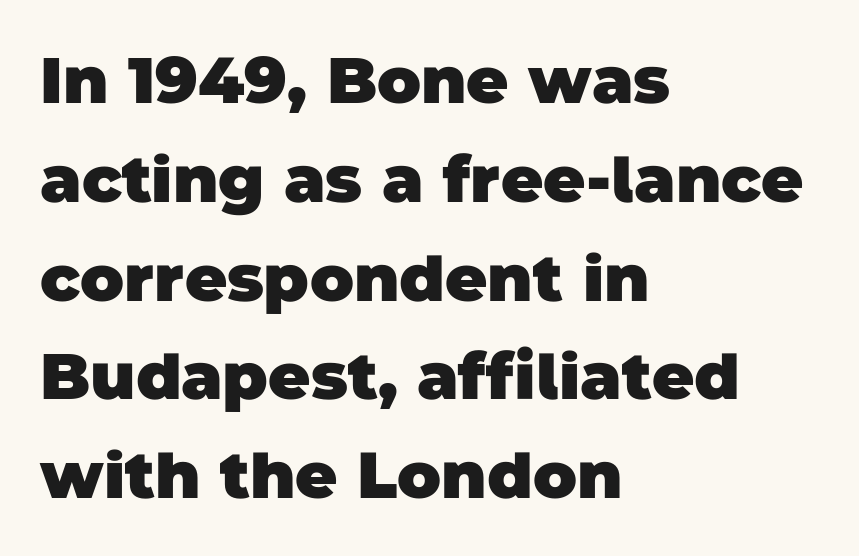
{"serif": "no", "bold": "yes", "weight": "heavy", "width": "normal", "stroke_contrast": "low", "x_height": "large", "monospaced": "no", "underline": "no", "align": "left", "line_spacing": "normal", "line_spacing_ratio": 1.52, "letter_spacing": "normal", "letter_spacing_em": 0.0, "glyph_px": 65}
